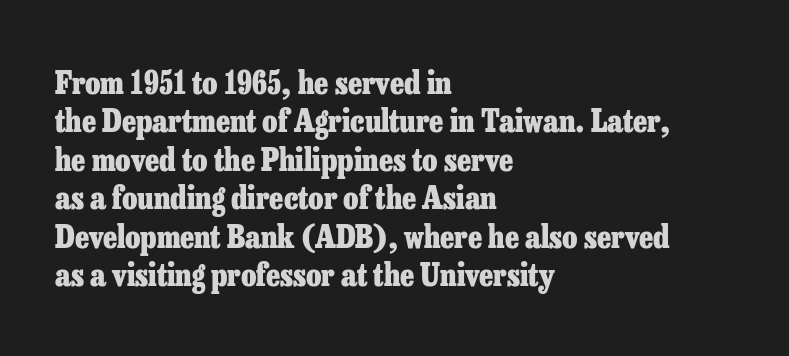
{"serif": "yes", "italic": "no", "bold": "yes", "weight": "heavy", "width": "normal", "stroke_contrast": "low", "x_height": "medium", "monospaced": "no", "underline": "no", "align": "left", "line_spacing_ratio": 1.24, "letter_spacing": "normal", "letter_spacing_em": 0.0, "glyph_px": 31}
